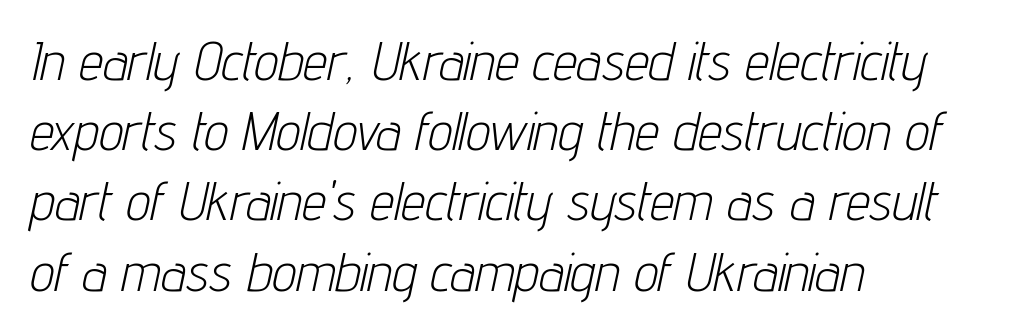
This sample has the flowing, uneven cadence of proportional lettering. Between one letter and the next there's only the usual sliver of space. Lines of text with bare space underneath. If you measured baseline to baseline, you'd find a middling distance.
